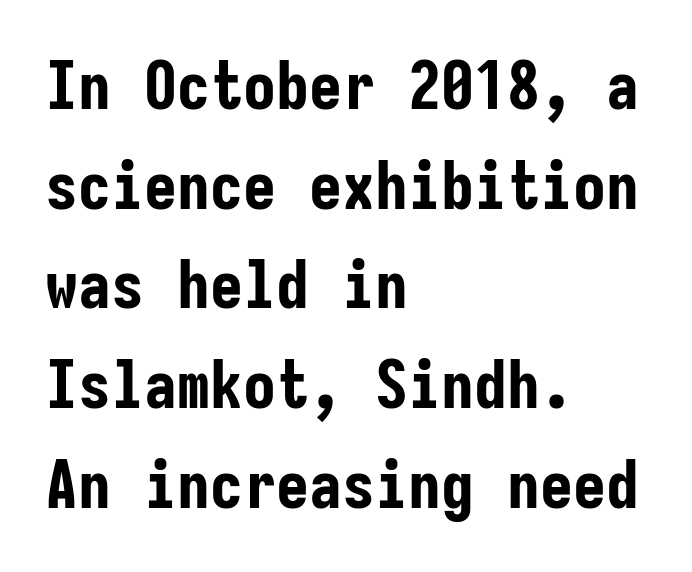
Q: Is the text bold? A: Yes.
Q: Is the text italic (slanted)? A: No, it is upright.
Q: Is the typeface a serif or a sans-serif typeface? A: Sans-serif.
Q: Is the text underlined? A: No.
Q: How is the paragraph aligned? A: Left-aligned.
Q: Is the spacing between letters normal or unusually wide? A: Normal.
Q: Is the spacing between lines tight, normal or loose? A: Normal.
Q: Width (condensed, normal, or wide)? A: Condensed.
Q: Stroke contrast? A: Low.
Q: x-height? A: Medium.
Q: Monospaced? A: Yes.
